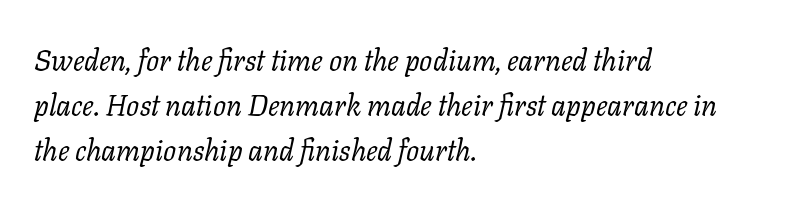
{"serif": "yes", "italic": "yes", "lean": "right", "slant_degrees": 11, "bold": "no", "weight": "regular", "width": "normal", "stroke_contrast": "low", "x_height": "medium", "monospaced": "no", "underline": "no", "align": "left", "line_spacing": "normal", "line_spacing_ratio": 1.55, "letter_spacing": "normal", "letter_spacing_em": 0.0, "glyph_px": 29}
